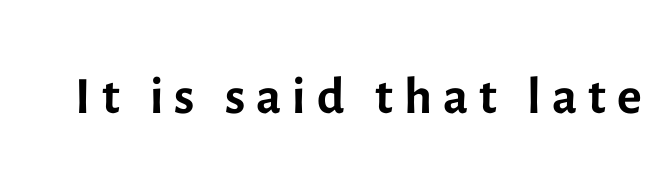
Q: Is the text bold? A: No.
Q: Is the text italic (slanted)? A: No, it is upright.
Q: Is the typeface a serif or a sans-serif typeface? A: Sans-serif.
Q: Is the text underlined? A: No.
Q: Width (condensed, normal, or wide)? A: Normal.
Q: x-height? A: Medium.
Q: Monospaced? A: No.
